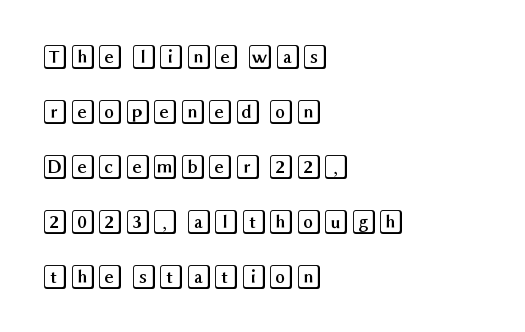
Line spacing here is loose. Notice how the passage keeps a crisp vertical edge on the left only. Bare-footed words on every line. The tracking reads as untouched default to a designer's eye. Designer's note — italics off, roman on.
